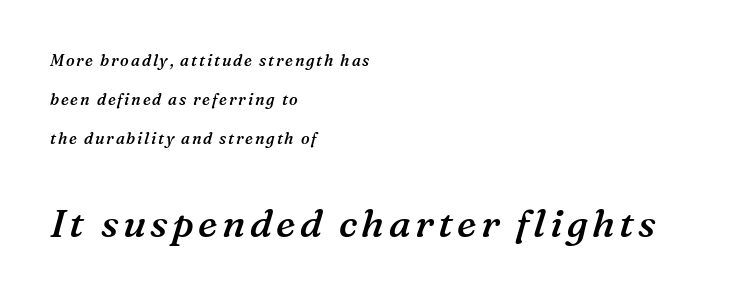
{"serif": "yes", "italic": "yes", "lean": "right", "slant_degrees": 16, "bold": "semi", "weight": "semibold", "width": "normal", "stroke_contrast": "medium", "x_height": "medium", "monospaced": "no", "underline": "no", "align": "left", "line_spacing": "loose", "line_spacing_ratio": 2.44, "larger_block": "second", "size_ratio": 2.44, "glyph_px": 39}
